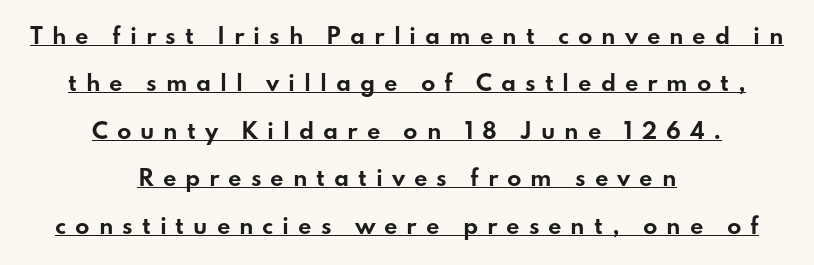
The image shows 21 px bold type, upright; set centered, loose line spacing (2.26x), unusually wide letter spacing (+0.42 em), underlined.
